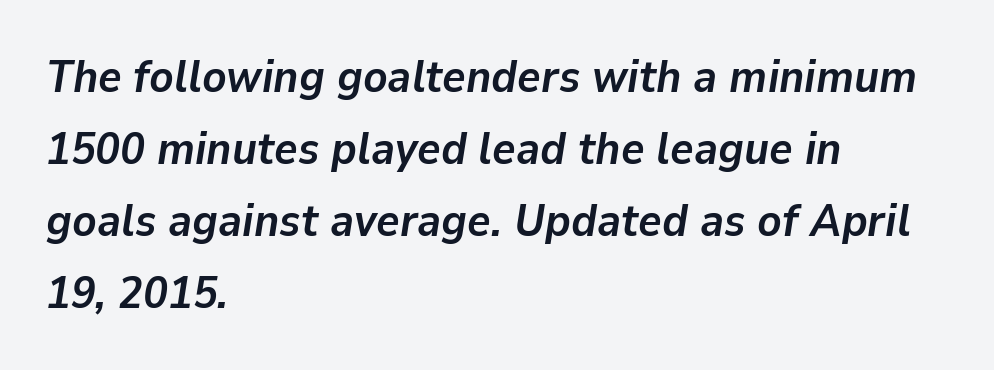
{"italic": "yes", "lean": "right", "slant_degrees": 9, "bold": "yes", "weight": "semibold", "width": "normal", "stroke_contrast": "low", "x_height": "medium", "monospaced": "no", "underline": "no", "align": "left", "line_spacing": "normal", "line_spacing_ratio": 1.6, "letter_spacing": "normal", "letter_spacing_em": 0.0, "glyph_px": 45}
